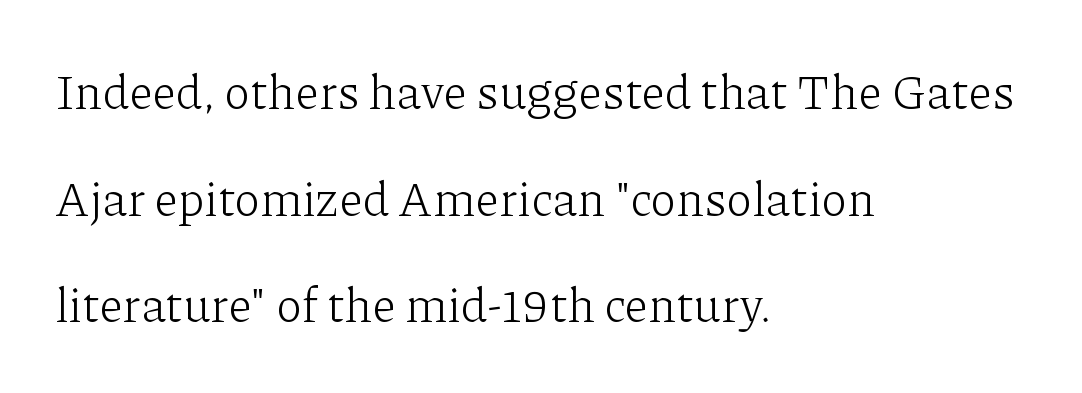
{"serif": "yes", "italic": "no", "bold": "no", "weight": "light", "width": "normal", "stroke_contrast": "low", "x_height": "medium", "monospaced": "no", "underline": "no", "align": "left", "line_spacing": "loose", "line_spacing_ratio": 2.22, "letter_spacing": "normal", "letter_spacing_em": 0.0, "glyph_px": 48}
